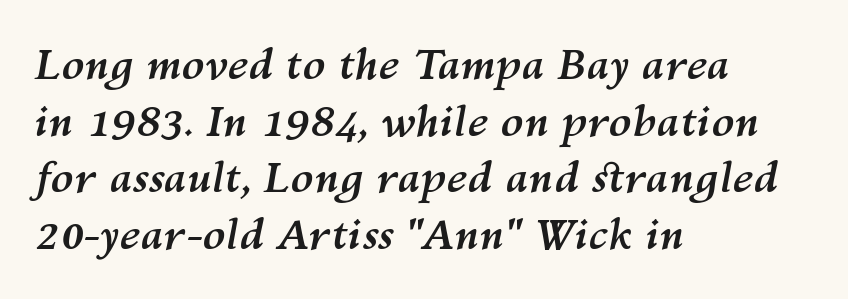
The image shows 42 px semibold type, italic (leaning right); set left-aligned, normal line spacing (1.35x), normal letter spacing, not underlined; medium stroke contrast and a medium x-height.
